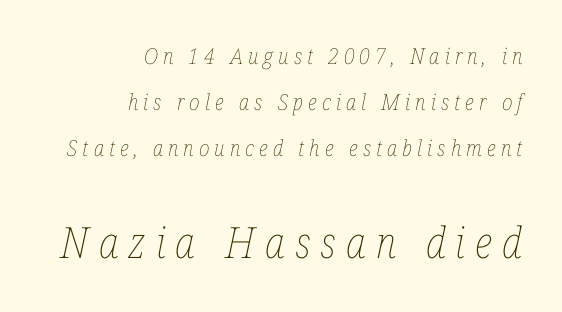
Someone cranked the tracking dial way up on this one. On a weight scale, this lands at 450 or below. The strip under each line holds only bare page. Layout note: lines flush right. The designer dialed line spacing up above the default.
